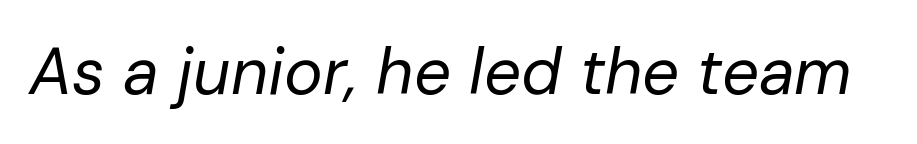
Honestly, the letter spacing is just normal — you wouldn't notice it. These lines were composed using italics. Proportional: the letters do not fall into vertical columns. Each row of text sits above clean, open space. No extra ink here — the face is not bold.
